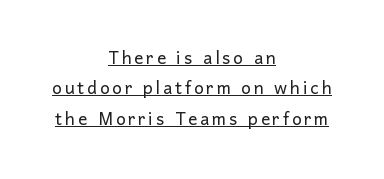
{"italic": "no", "bold": "no", "underline": "yes", "align": "center", "line_spacing": "normal", "line_spacing_ratio": 1.32, "glyph_px": 23}
